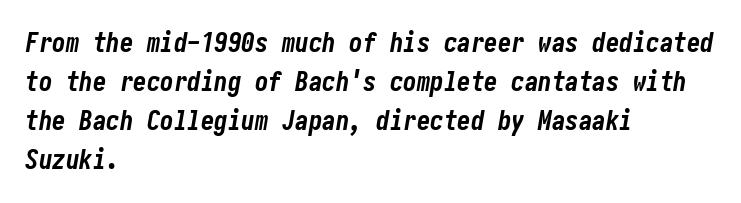
Q: Is the text bold? A: Yes.
Q: Is the text italic (slanted)? A: Yes, it leans right by about 10 degrees.
Q: Is the text underlined? A: No.
Q: How is the paragraph aligned? A: Left-aligned.
Q: Is the spacing between letters normal or unusually wide? A: Normal.
Q: Is the spacing between lines tight, normal or loose? A: Normal.
